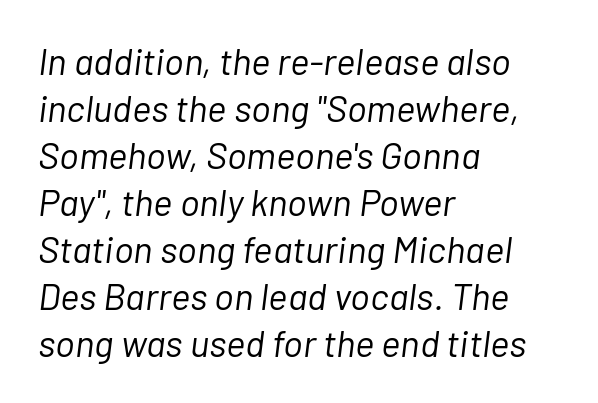
How would I describe the line gaps? Plain and ordinary. Left-aligned paragraph, ragged on the right. The typography opts for an oblique posture over an upright one. Has an underline been added? It has not. The passage shown has conventional tracking throughout.
